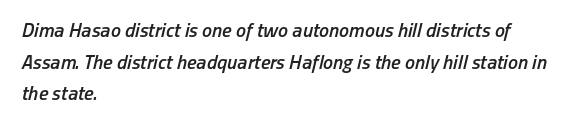
The image shows 20 px text type, italic (leaning right); set left-aligned, normal line spacing (1.58x), normal letter spacing, not underlined.
